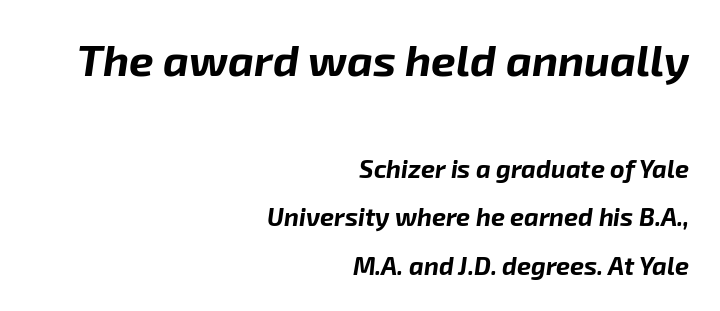
Q: Is the text bold? A: Yes.
Q: Is the text italic (slanted)? A: Yes, it leans right by about 8 degrees.
Q: Is the text underlined? A: No.
Q: How is the paragraph aligned? A: Right-aligned.
Q: Is the spacing between letters normal or unusually wide? A: Normal.
Q: Is the spacing between lines tight, normal or loose? A: Loose.
Q: Which block of text is set in a larger size, the first (top) or the second (bottom)? A: The first (top) one.
Q: Width (condensed, normal, or wide)? A: Normal.
Q: Stroke contrast? A: Low.
Q: x-height? A: Medium.
Q: Monospaced? A: No.
